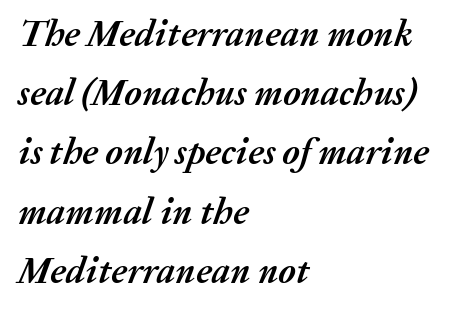
Regular leading. The area under the type is left untouched. Weight check: bold — yes, fully. Think of a printed novel: that variable character pitch is what you see here. The passage is arranged the way most books set body copy — flush left.
